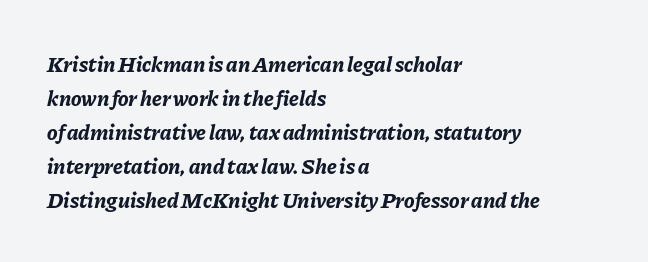
Q: Is the text bold? A: Yes.
Q: Is the text italic (slanted)? A: Yes, it leans right by about 11 degrees.
Q: Is the text underlined? A: No.
Q: How is the paragraph aligned? A: Left-aligned.
Q: Is the spacing between letters normal or unusually wide? A: Normal.
Q: Is the spacing between lines tight, normal or loose? A: Normal.
